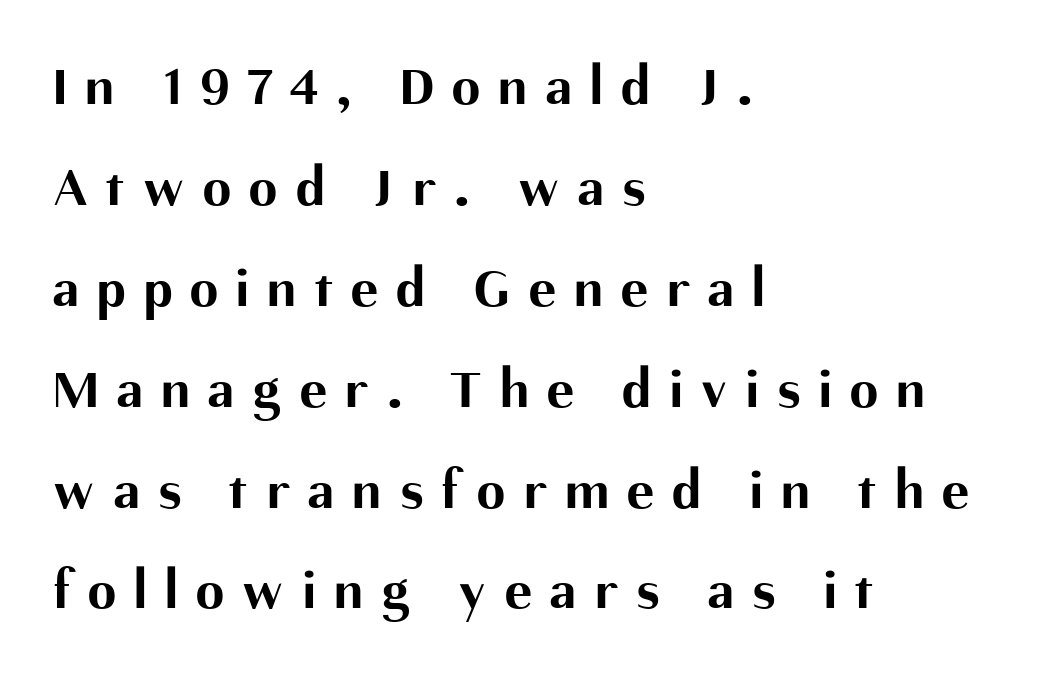
Q: Is the text bold? A: Yes.
Q: Is the text italic (slanted)? A: No, it is upright.
Q: Is the typeface a serif or a sans-serif typeface? A: Sans-serif.
Q: Is the text underlined? A: No.
Q: How is the paragraph aligned? A: Left-aligned.
Q: Is the spacing between letters normal or unusually wide? A: Unusually wide.
Q: Width (condensed, normal, or wide)? A: Normal.
Q: Stroke contrast? A: Medium.
Q: x-height? A: Medium.
Q: Monospaced? A: No.
